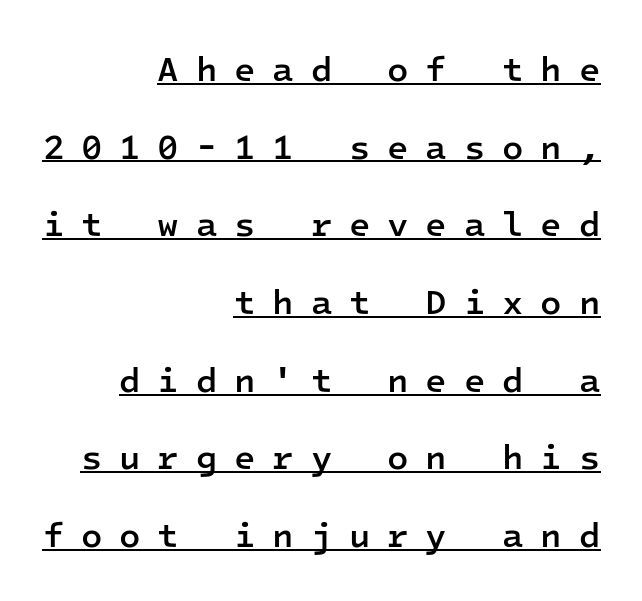
Q: Is the text bold? A: Semi-bold.
Q: Is the text italic (slanted)? A: No, it is upright.
Q: Is the typeface a serif or a sans-serif typeface? A: Sans-serif.
Q: Is the text underlined? A: Yes.
Q: How is the paragraph aligned? A: Right-aligned.
Q: Is the spacing between letters normal or unusually wide? A: Unusually wide.
Q: Is the spacing between lines tight, normal or loose? A: Loose.
Q: Width (condensed, normal, or wide)? A: Normal.
Q: Stroke contrast? A: Low.
Q: x-height? A: Medium.
Q: Monospaced? A: Yes.
